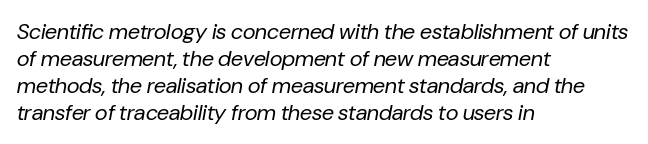
Weight: regular or lighter. The letterforms sit shoulder to shoulder at normal distance. A student would call this left alignment; a typographer would say flush left, rag right. You can tell it's italic because the verticals aren't actually vertical.
